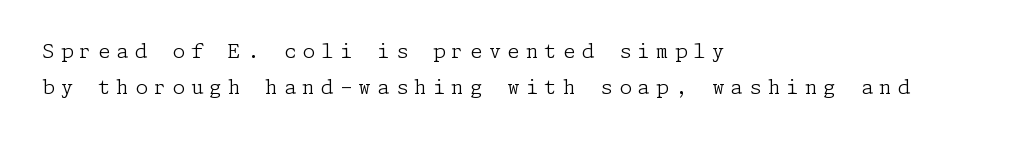
Do the letters lean? They stand straight. The passage shown is not bold in any degree. Type without underlining. Notice how the passage keeps a crisp vertical edge on the left only. The face used here is rendered with a markedly widened letterfit.
